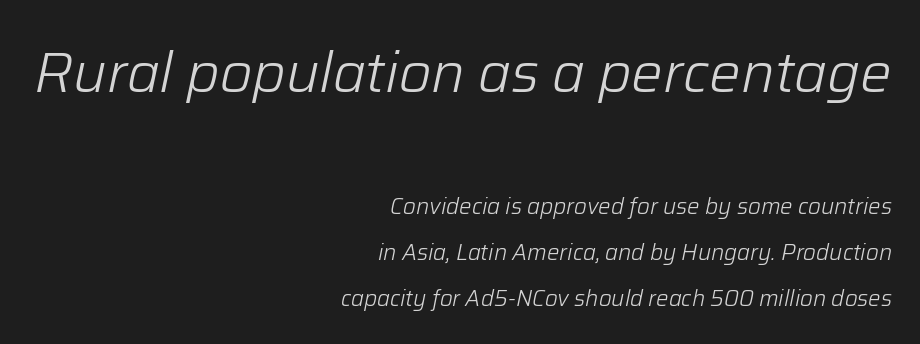
Q: Is the text bold? A: No.
Q: Is the text italic (slanted)? A: Yes, it leans right by about 12 degrees.
Q: Is the text underlined? A: No.
Q: How is the paragraph aligned? A: Right-aligned.
Q: Is the spacing between letters normal or unusually wide? A: Normal.
Q: Is the spacing between lines tight, normal or loose? A: Loose.
Q: Which block of text is set in a larger size, the first (top) or the second (bottom)? A: The first (top) one.
Q: Width (condensed, normal, or wide)? A: Normal.
Q: Stroke contrast? A: Low.
Q: x-height? A: Medium.
Q: Monospaced? A: No.
